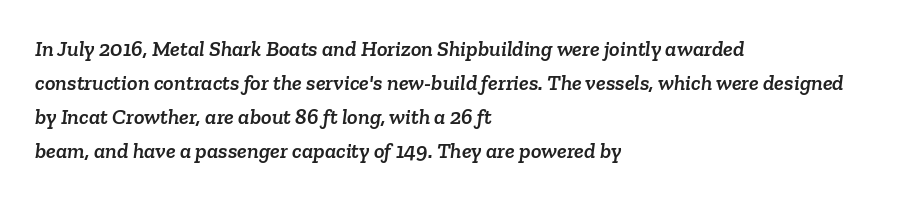
Q: Is the text underlined? A: No.
Q: How is the paragraph aligned? A: Left-aligned.
Q: Is the spacing between letters normal or unusually wide? A: Normal.
Q: Is the spacing between lines tight, normal or loose? A: Normal.
